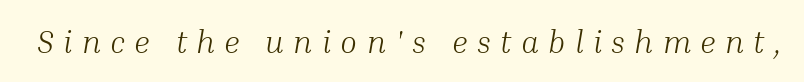
Honestly, the letter spacing is so wide it's the main thing you notice. The whole block is typeset with a tilt. Serif or sans? Serif — the stroke terminals have little feet. This is not heavy type; no bold has been used. Each letter keeps its own natural width here, so spacing adapts to shape. Any mark beneath the type? The region is blank.
